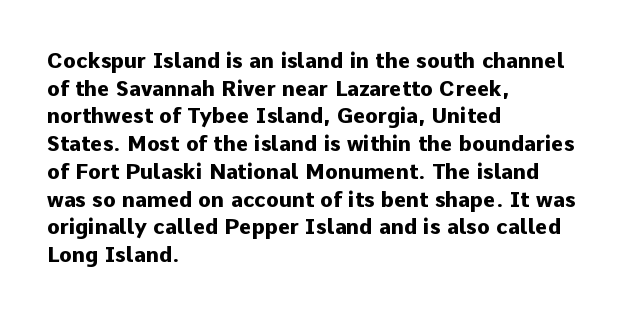
The image shows 21 px bold type, upright; set left-aligned, normal line spacing (1.32x), normal letter spacing, not underlined.
